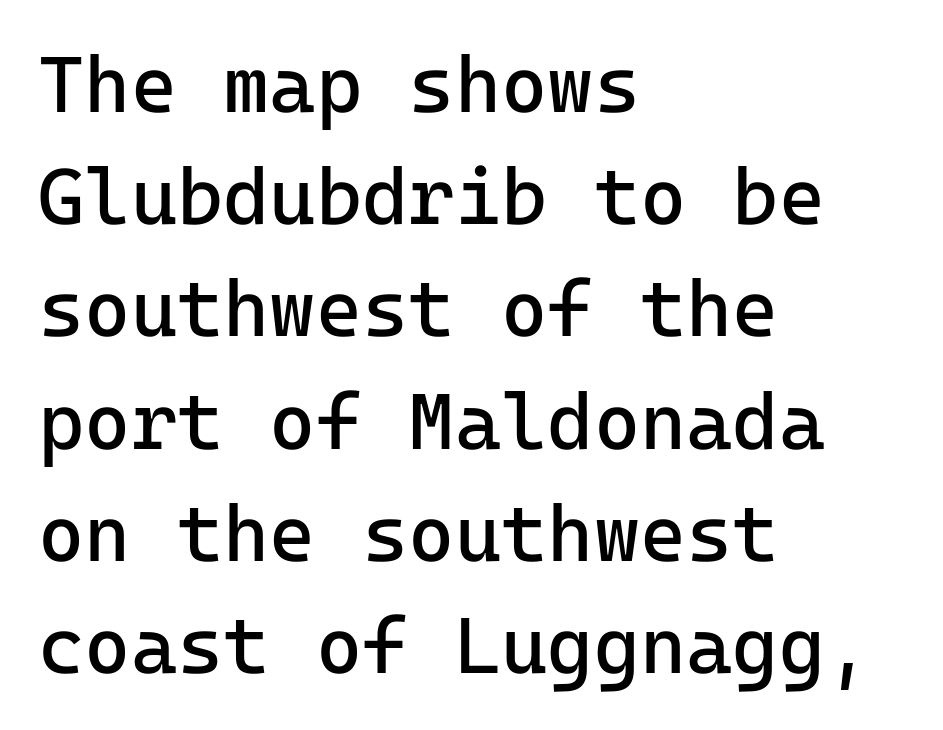
Students, observe: this is what conventionally led text looks like. Honestly, the letter spacing is just normal — you wouldn't notice it. Is this a heavy cut? Hardly; it is regular or lighter. The designer went with a sans here, leaving each stem footless. Compared with a centered layout, this one pins lines to the left instead. Anything drawn beneath the words? Only blank space.
